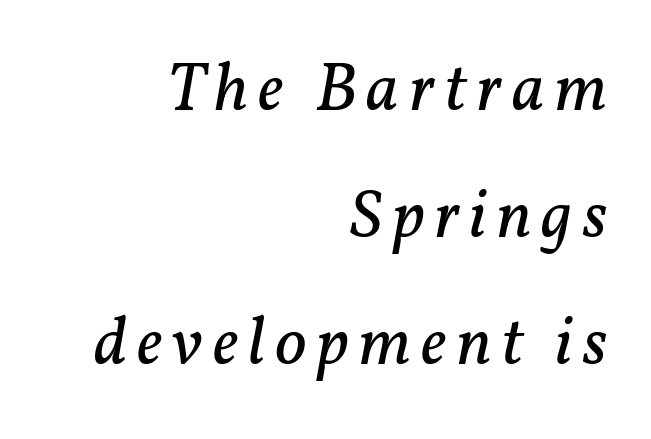
{"serif": "yes", "italic": "yes", "lean": "right", "slant_degrees": 11, "bold": "no", "weight": "regular", "width": "normal", "stroke_contrast": "low", "x_height": "medium", "monospaced": "no", "underline": "no", "align": "right", "line_spacing_ratio": 1.84, "glyph_px": 69}
